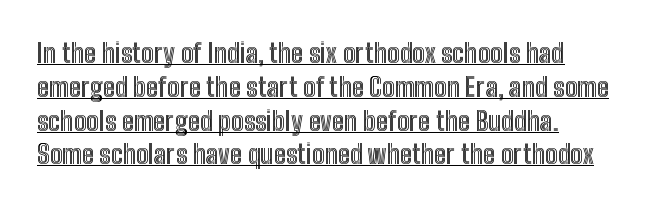
The image shows 26 px text type, upright; set normal line spacing (1.3x), normal letter spacing, underlined.
